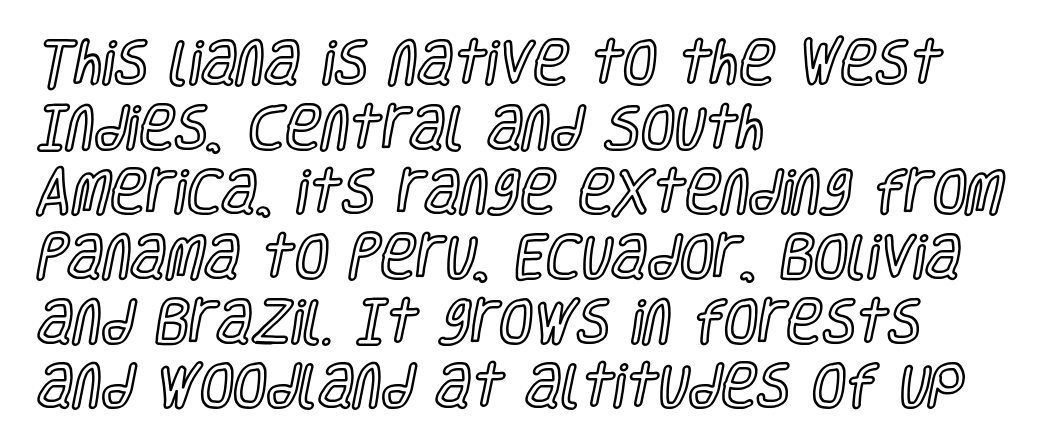
Is this a fixed-width face? No — the glyphs have proportional, varying widths. Glance below the letters and you will spot only blank space. Characters follow at the spacing the type designer built in. These lines are set flush left with a ragged right edge. Does the leading feel generous? No, just average.
